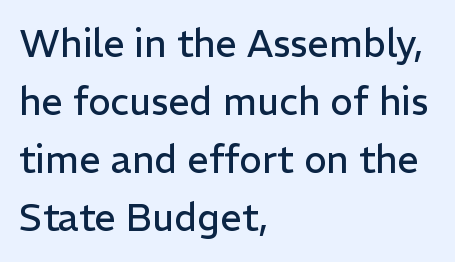
Q: Is the text bold? A: No.
Q: Is the text italic (slanted)? A: No, it is upright.
Q: Is the typeface a serif or a sans-serif typeface? A: Sans-serif.
Q: Is the text underlined? A: No.
Q: How is the paragraph aligned? A: Left-aligned.
Q: Is the spacing between letters normal or unusually wide? A: Normal.
Q: Is the spacing between lines tight, normal or loose? A: Normal.
Q: Width (condensed, normal, or wide)? A: Normal.
Q: Stroke contrast? A: Low.
Q: x-height? A: Medium.
Q: Monospaced? A: No.
